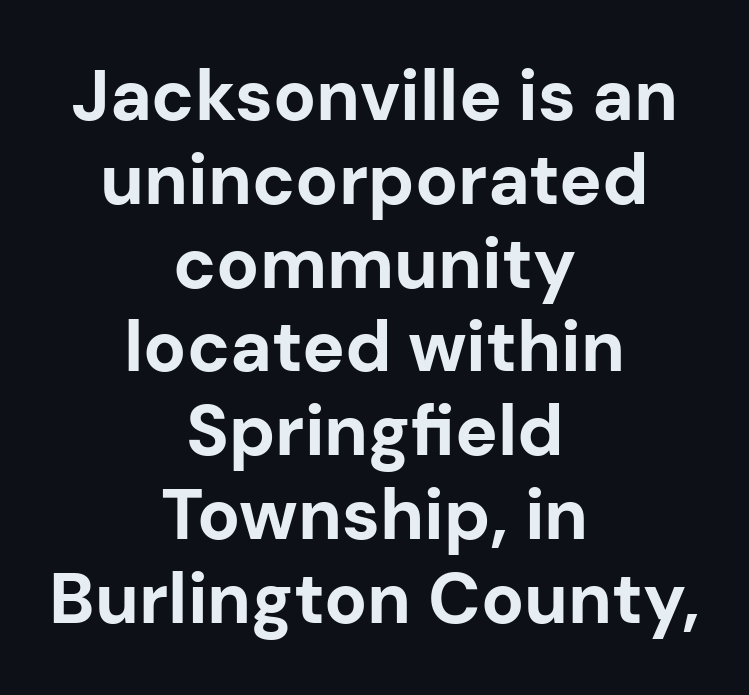
The image shows 71 px bold sans-serif type, upright; set centered, line spacing 1.18x, normal letter spacing, not underlined; low stroke contrast and a medium x-height.
